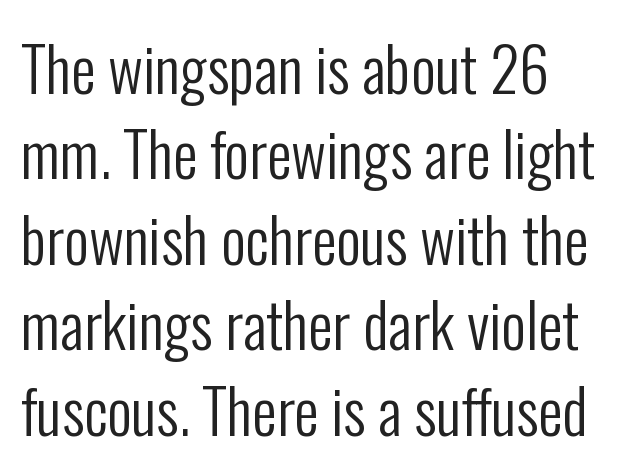
A clean baseline with only descenders dipping below it. The lettering stays uniformly vertical, giving the passage a roman look. Compared with typical body copy, the letter spacing here is the same. Weight: not bold — regular or lighter. Whoever set this chose a conventional vertical rhythm.
